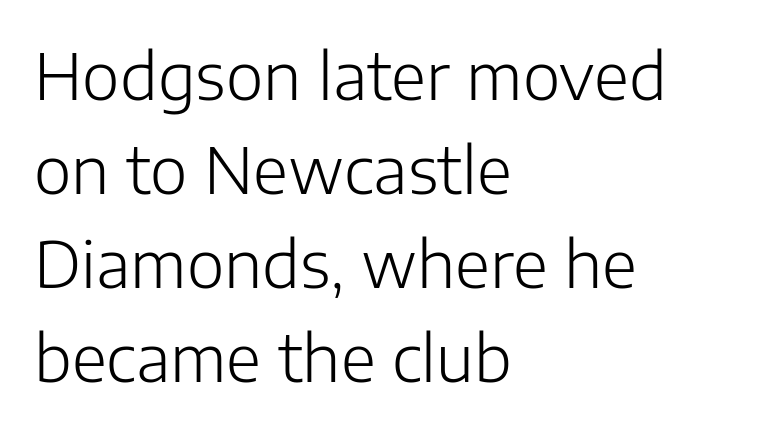
Q: Is the text bold? A: No.
Q: Is the text italic (slanted)? A: No, it is upright.
Q: Is the typeface a serif or a sans-serif typeface? A: Sans-serif.
Q: Is the text underlined? A: No.
Q: How is the paragraph aligned? A: Left-aligned.
Q: Is the spacing between letters normal or unusually wide? A: Normal.
Q: Is the spacing between lines tight, normal or loose? A: Normal.
Q: Width (condensed, normal, or wide)? A: Normal.
Q: Stroke contrast? A: Low.
Q: x-height? A: Medium.
Q: Monospaced? A: No.
